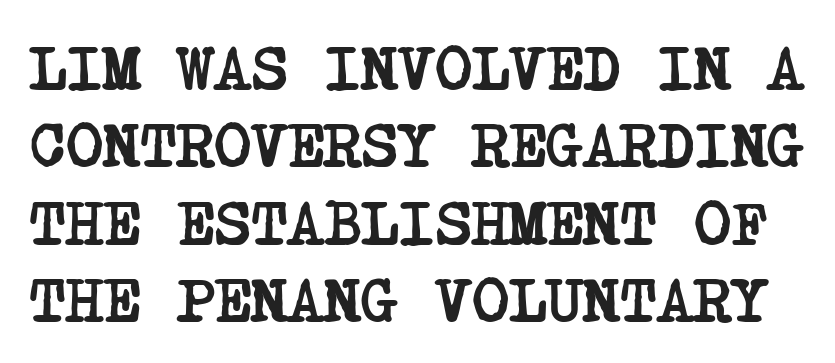
The image shows 63 px semibold, condensed serif type; set line spacing 1.23x, normal letter spacing, not underlined; low stroke contrast and a large x-height.
